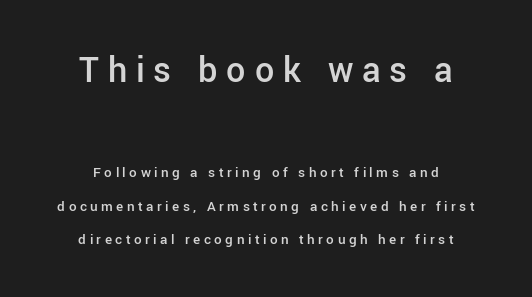
Q: Is the text bold? A: Semi-bold.
Q: Is the text italic (slanted)? A: No, it is upright.
Q: Is the typeface a serif or a sans-serif typeface? A: Sans-serif.
Q: Is the text underlined? A: No.
Q: How is the paragraph aligned? A: Centered.
Q: Is the spacing between letters normal or unusually wide? A: Unusually wide.
Q: Is the spacing between lines tight, normal or loose? A: Loose.
Q: Which block of text is set in a larger size, the first (top) or the second (bottom)? A: The first (top) one.
Q: Width (condensed, normal, or wide)? A: Normal.
Q: Stroke contrast? A: Low.
Q: x-height? A: Medium.
Q: Monospaced? A: No.
